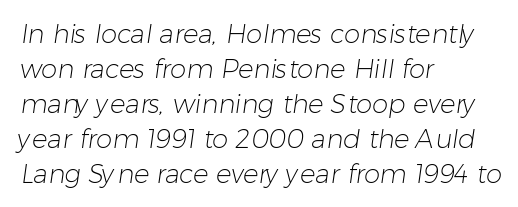
{"bold": "no", "underline": "no", "align": "left", "line_spacing": "normal", "line_spacing_ratio": 1.35, "letter_spacing": "normal", "letter_spacing_em": 0.0, "glyph_px": 26}
